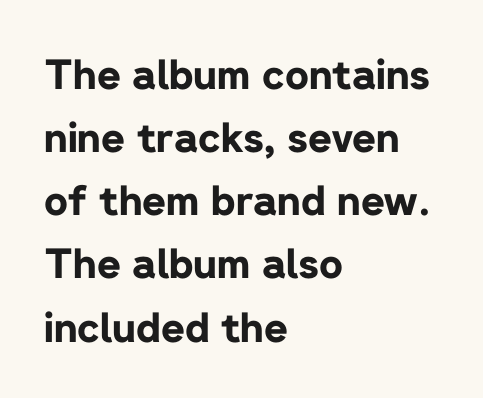
{"serif": "no", "italic": "no", "bold": "yes", "weight": "bold", "width": "normal", "stroke_contrast": "low", "x_height": "medium", "monospaced": "no", "underline": "no", "align": "left", "line_spacing": "normal", "line_spacing_ratio": 1.54, "letter_spacing": "normal", "letter_spacing_em": 0.0, "glyph_px": 41}
